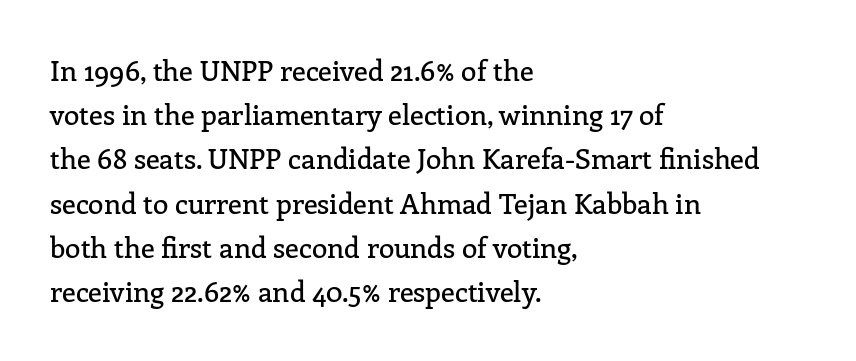
{"serif": "yes", "italic": "no", "width": "normal", "stroke_contrast": "low", "x_height": "medium", "monospaced": "no", "underline": "no", "align": "left", "line_spacing": "normal", "line_spacing_ratio": 1.58, "letter_spacing": "normal", "letter_spacing_em": 0.0, "glyph_px": 28}
